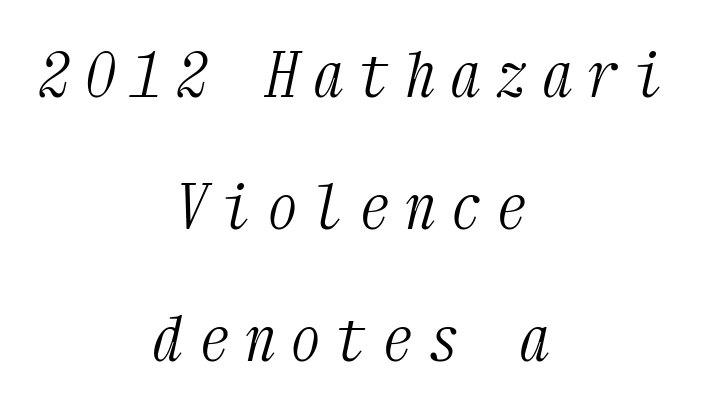
The image shows 61 px light, condensed serif type, italic (leaning right), monospaced; set centered, loose line spacing (2.16x), unusually wide letter spacing (+0.25 em), not underlined; medium stroke contrast and a medium x-height.
